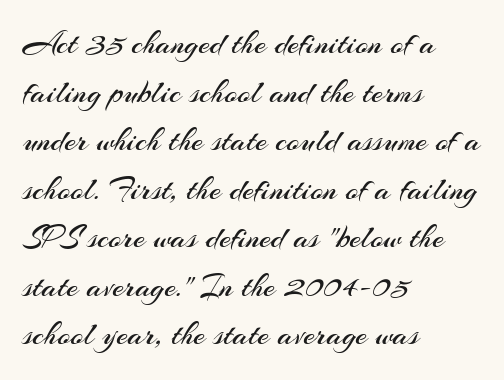
The foot of each line stays bare and open. Check where the strokes stop: nothing finishes them off — pure sans. Character widths vary here, with narrow letters taking less room than wide ones.
